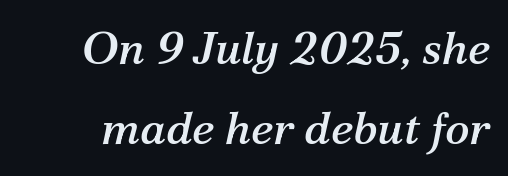
Q: Is the text italic (slanted)? A: Yes, it leans right by about 12 degrees.
Q: Is the typeface a serif or a sans-serif typeface? A: Serif.
Q: Is the text underlined? A: No.
Q: Is the spacing between letters normal or unusually wide? A: Normal.
Q: Width (condensed, normal, or wide)? A: Normal.
Q: Stroke contrast? A: Medium.
Q: x-height? A: Medium.
Q: Monospaced? A: No.
